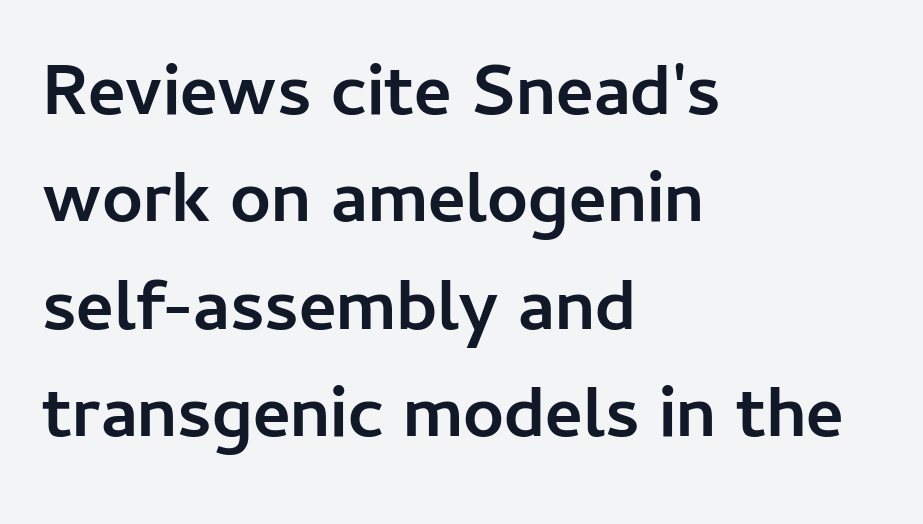
{"serif": "no", "italic": "no", "bold": "yes", "weight": "semibold", "width": "normal", "stroke_contrast": "low", "x_height": "medium", "monospaced": "no", "underline": "no", "align": "left", "line_spacing": "normal", "line_spacing_ratio": 1.49, "letter_spacing": "normal", "letter_spacing_em": 0.0, "glyph_px": 72}
